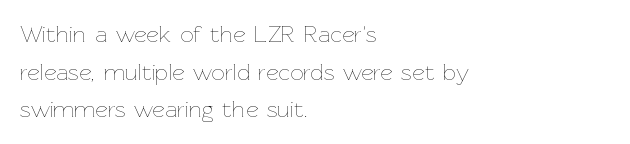
The image shows 24 px text type, upright; set left-aligned, normal line spacing (1.57x), normal letter spacing, not underlined.
